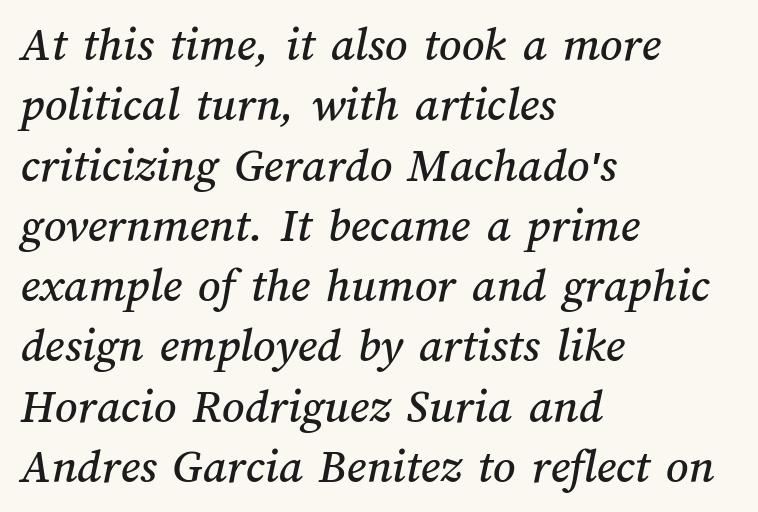
Casual observation: everything's shoved over to the left. Type without underlining. This sample has the flowing, uneven cadence of proportional lettering. Does extra space separate the letters? No, they use regular spacing.
